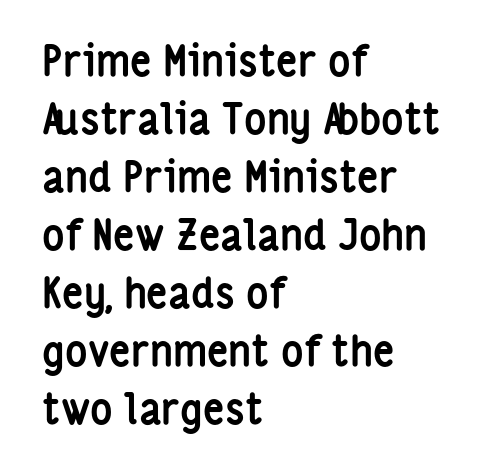
Here the designer chose a conventional face with non-uniform glyph widths. Every row of glyphs begins at an identical x-position on the left. Does the lettering tilt? It doesn't — this is upright. Characters follow at the spacing the type designer built in.
